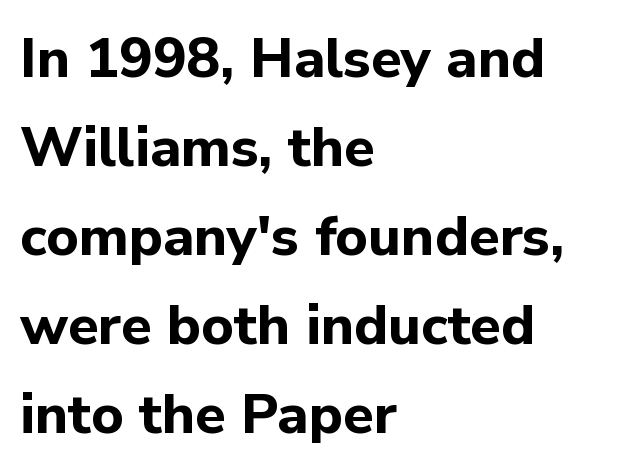
The characters display no serif detailing; their extremities are plain. Is this a fixed-width face? No — the glyphs have proportional, varying widths. Descenders hang freely into open space. Tall strokes in this sample are plumb rather than angled.
